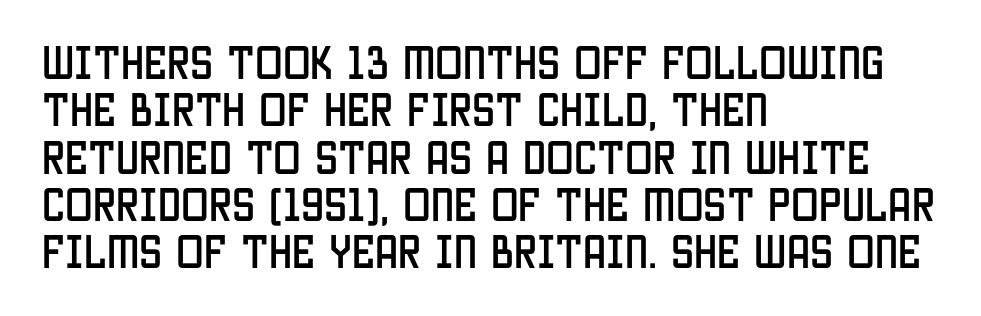
{"serif": "no", "italic": "no", "width": "condensed", "stroke_contrast": "low", "x_height": "large", "monospaced": "no", "underline": "no", "align": "left", "line_spacing": "normal", "line_spacing_ratio": 1.28, "letter_spacing": "normal", "letter_spacing_em": 0.0, "glyph_px": 37}
